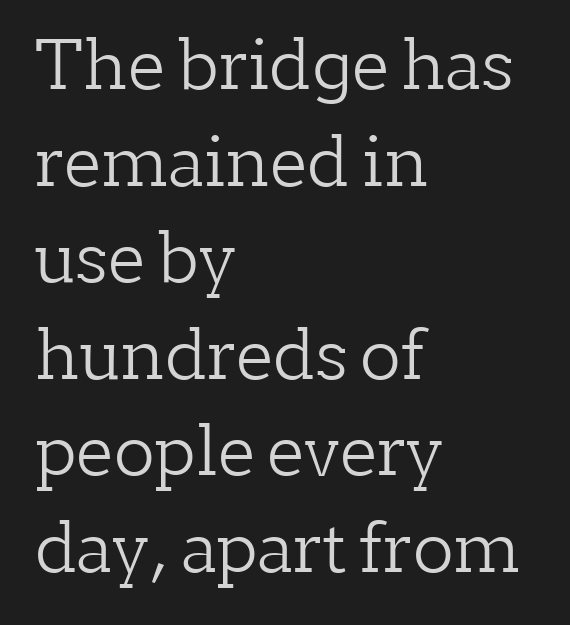
The image shows 68 px light serif type, upright; set left-aligned, normal line spacing (1.42x), normal letter spacing, not underlined; low stroke contrast and a medium x-height.
